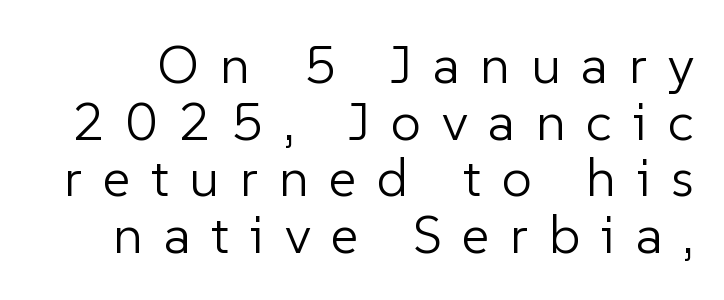
{"serif": "no", "italic": "no", "bold": "no", "weight": "light", "width": "normal", "stroke_contrast": "low", "x_height": "medium", "monospaced": "no", "underline": "no", "line_spacing": "tight", "line_spacing_ratio": 1.05, "letter_spacing": "wide", "letter_spacing_em": 0.38, "glyph_px": 54}
